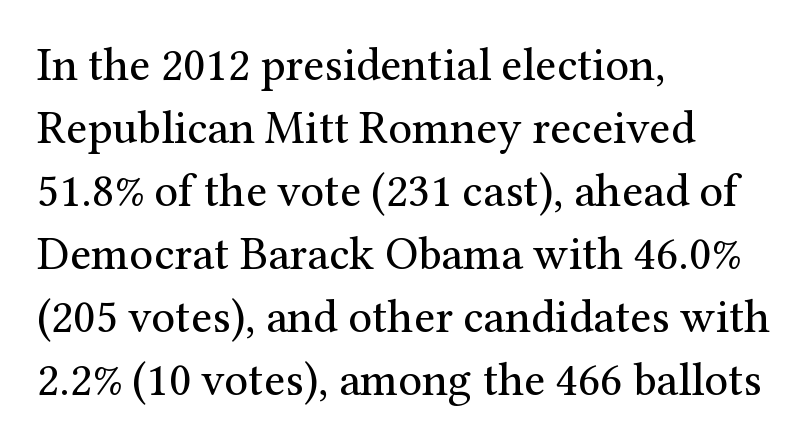
The image shows 47 px regular-weight serif type, upright; set left-aligned, normal line spacing (1.34x), normal letter spacing, not underlined; medium stroke contrast and a medium x-height.
